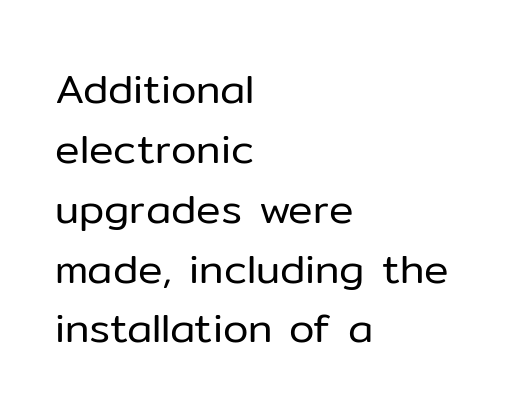
Q: Is the text bold? A: No.
Q: Is the text italic (slanted)? A: No, it is upright.
Q: Is the typeface a serif or a sans-serif typeface? A: Sans-serif.
Q: Is the text underlined? A: No.
Q: How is the paragraph aligned? A: Left-aligned.
Q: Is the spacing between letters normal or unusually wide? A: Normal.
Q: Is the spacing between lines tight, normal or loose? A: Normal.
Q: Width (condensed, normal, or wide)? A: Normal.
Q: Stroke contrast? A: Low.
Q: x-height? A: Medium.
Q: Monospaced? A: No.
